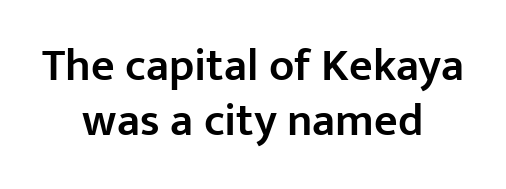
The image shows 46 px semibold sans-serif type, upright; set centered, line spacing 1.2x, normal letter spacing, not underlined; low stroke contrast and a medium x-height.
